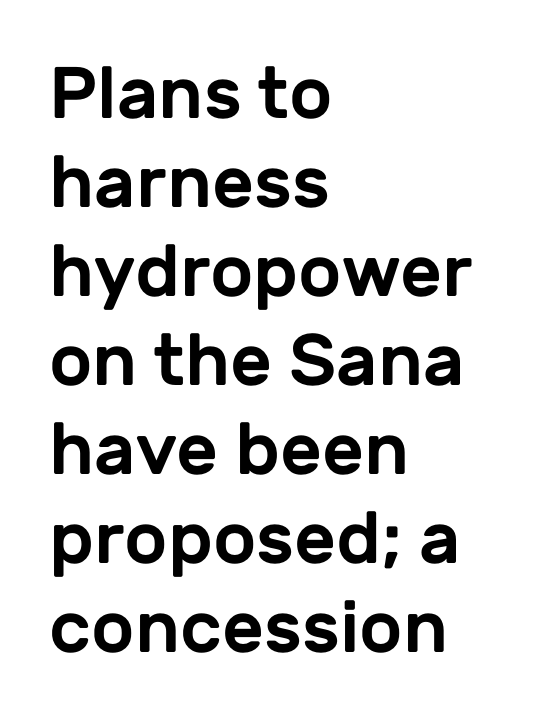
{"serif": "no", "italic": "no", "width": "normal", "stroke_contrast": "low", "x_height": "medium", "monospaced": "no", "underline": "no", "align": "left", "line_spacing_ratio": 1.22, "letter_spacing": "normal", "letter_spacing_em": 0.0, "glyph_px": 73}
